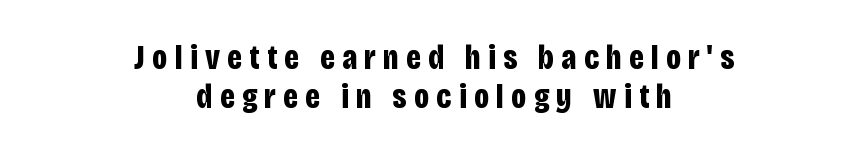
{"serif": "no", "italic": "no", "bold": "yes", "weight": "bold", "width": "condensed", "stroke_contrast": "low", "x_height": "large", "monospaced": "no", "underline": "no", "align": "center", "line_spacing": "tight", "line_spacing_ratio": 1.14, "letter_spacing": "wide", "letter_spacing_em": 0.22, "glyph_px": 34}
